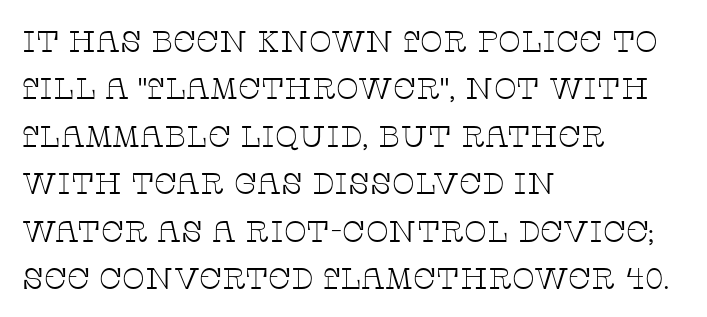
{"serif": "yes", "italic": "no", "bold": "no", "weight": "thin", "width": "wide", "stroke_contrast": "low", "x_height": "large", "monospaced": "no", "underline": "no", "align": "left", "line_spacing": "normal", "line_spacing_ratio": 1.58, "letter_spacing": "normal", "letter_spacing_em": 0.0, "glyph_px": 30}
